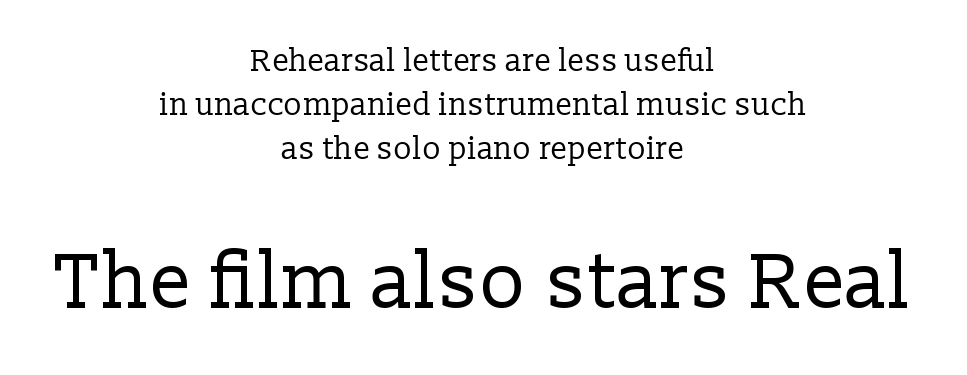
The image shows 78 px regular-weight serif type, upright; set centered, normal line spacing (1.42x), normal letter spacing, not underlined; the second (bottom) block is 2.52x larger; low stroke contrast and a medium x-height.
